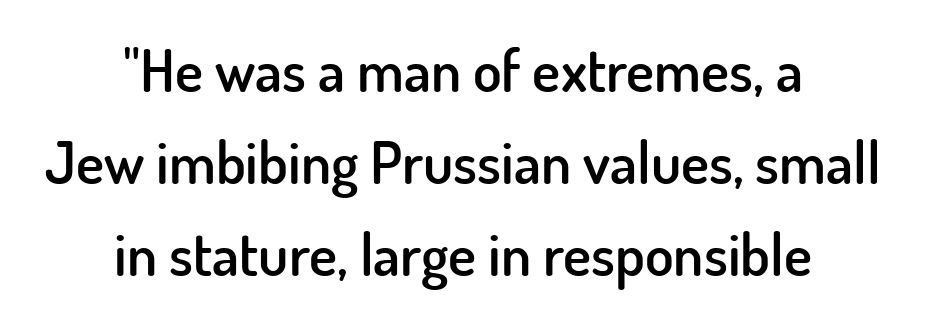
{"serif": "no", "italic": "no", "bold": "semi", "weight": "semibold", "width": "normal", "stroke_contrast": "low", "x_height": "small", "monospaced": "no", "underline": "no", "align": "center", "line_spacing": "normal", "line_spacing_ratio": 1.56, "letter_spacing": "normal", "letter_spacing_em": 0.0, "glyph_px": 59}
